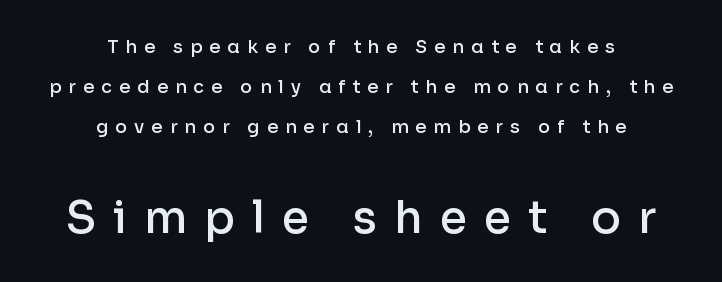
Q: Is the text bold? A: Semi-bold.
Q: Is the text italic (slanted)? A: No, it is upright.
Q: Is the typeface a serif or a sans-serif typeface? A: Sans-serif.
Q: Is the text underlined? A: No.
Q: How is the paragraph aligned? A: Centered.
Q: Is the spacing between letters normal or unusually wide? A: Unusually wide.
Q: Is the spacing between lines tight, normal or loose? A: Loose.
Q: Which block of text is set in a larger size, the first (top) or the second (bottom)? A: The second (bottom) one.
Q: Width (condensed, normal, or wide)? A: Normal.
Q: Stroke contrast? A: Low.
Q: x-height? A: Medium.
Q: Monospaced? A: No.
